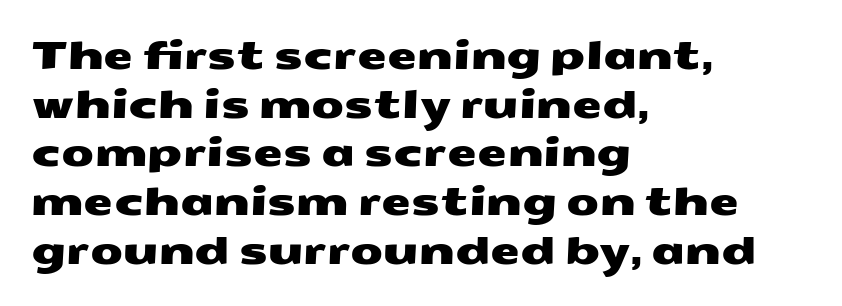
The face used here is proportionally spaced, like ordinary book or web type. There is no visible air inserted between adjacent glyphs. Honestly, the row spacing looks completely unremarkable. This is sans-serif lettering, the kind often seen on screens and signage.
